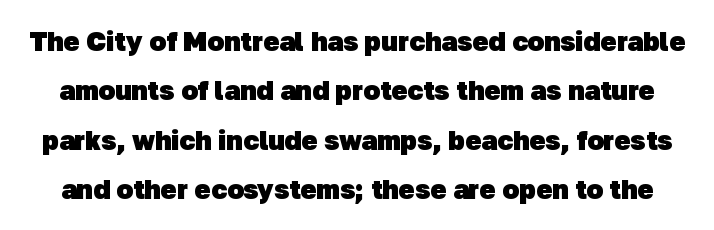
No word sits above an underline. Weight: bold. Observe the ordinary spacing: letters are neighbours, not strangers.
